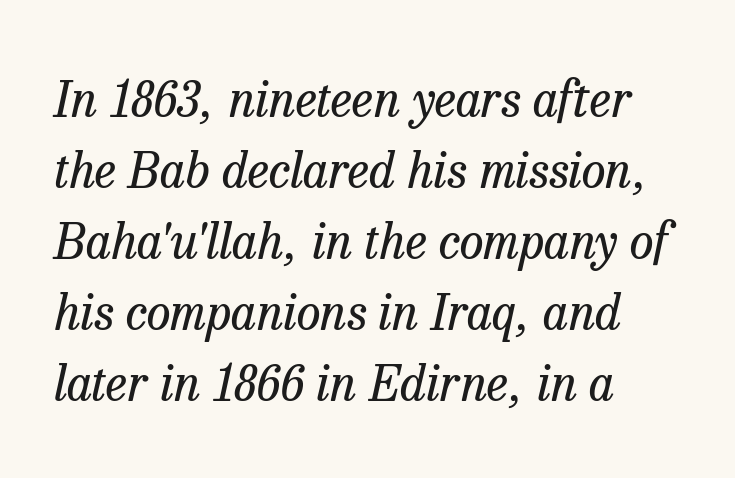
{"serif": "yes", "italic": "yes", "lean": "right", "slant_degrees": 13, "bold": "no", "weight": "regular", "width": "normal", "stroke_contrast": "low", "x_height": "medium", "monospaced": "no", "underline": "no", "align": "left", "line_spacing": "normal", "line_spacing_ratio": 1.45, "letter_spacing": "normal", "letter_spacing_em": 0.0, "glyph_px": 49}
